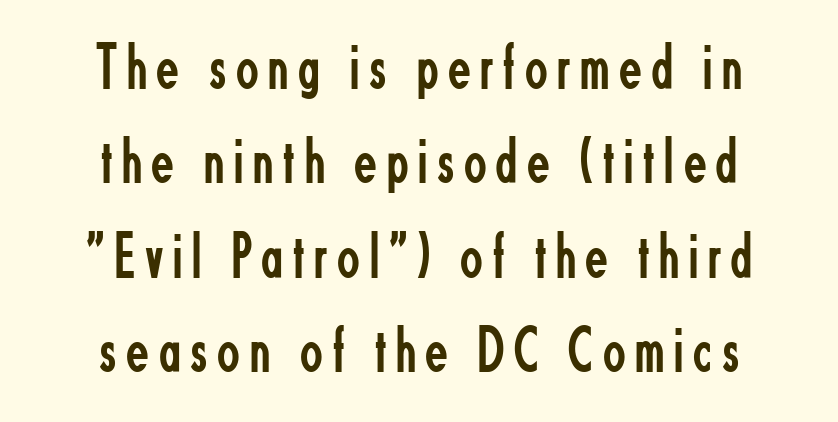
Q: Is the text bold? A: No.
Q: Is the text italic (slanted)? A: No, it is upright.
Q: Is the typeface a serif or a sans-serif typeface? A: Sans-serif.
Q: Is the text underlined? A: No.
Q: How is the paragraph aligned? A: Centered.
Q: Is the spacing between lines tight, normal or loose? A: Normal.
Q: Width (condensed, normal, or wide)? A: Condensed.
Q: Stroke contrast? A: Low.
Q: x-height? A: Small.
Q: Monospaced? A: No.
